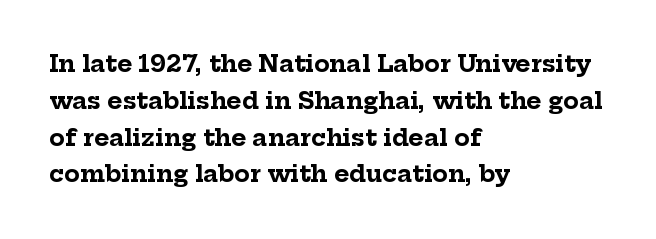
Q: Is the text bold? A: Yes.
Q: Is the text italic (slanted)? A: No, it is upright.
Q: Is the text underlined? A: No.
Q: How is the paragraph aligned? A: Left-aligned.
Q: Is the spacing between letters normal or unusually wide? A: Normal.
Q: Is the spacing between lines tight, normal or loose? A: Normal.
